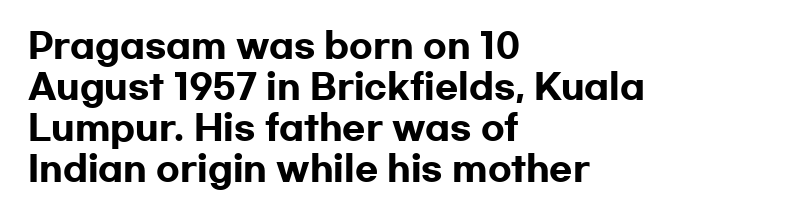
Q: Is the text bold? A: Yes.
Q: Is the text italic (slanted)? A: No, it is upright.
Q: Is the typeface a serif or a sans-serif typeface? A: Sans-serif.
Q: Is the text underlined? A: No.
Q: How is the paragraph aligned? A: Left-aligned.
Q: Is the spacing between letters normal or unusually wide? A: Normal.
Q: Width (condensed, normal, or wide)? A: Wide.
Q: Stroke contrast? A: Low.
Q: x-height? A: Medium.
Q: Monospaced? A: No.
